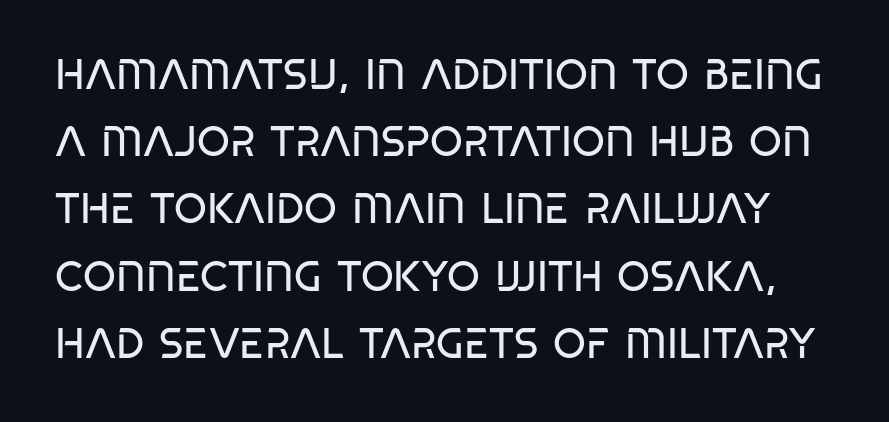
Q: Is the text bold? A: No.
Q: Is the text italic (slanted)? A: No, it is upright.
Q: Is the typeface a serif or a sans-serif typeface? A: Sans-serif.
Q: Is the text underlined? A: No.
Q: Is the spacing between letters normal or unusually wide? A: Normal.
Q: Is the spacing between lines tight, normal or loose? A: Normal.
Q: Width (condensed, normal, or wide)? A: Condensed.
Q: Stroke contrast? A: Low.
Q: x-height? A: Large.
Q: Monospaced? A: No.
